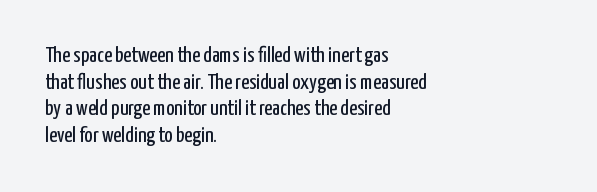
Q: Is the text bold? A: No.
Q: Is the text italic (slanted)? A: No, it is upright.
Q: Is the text underlined? A: No.
Q: How is the paragraph aligned? A: Left-aligned.
Q: Is the spacing between letters normal or unusually wide? A: Normal.
